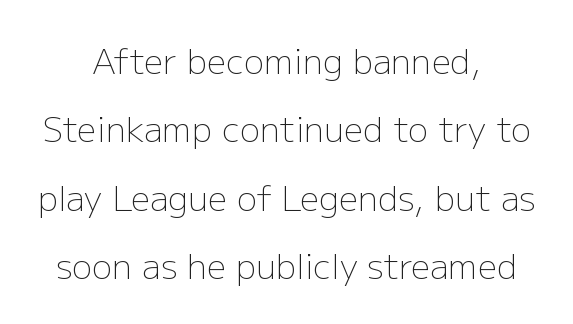
Q: Is the text bold? A: No.
Q: Is the text italic (slanted)? A: No, it is upright.
Q: Is the typeface a serif or a sans-serif typeface? A: Sans-serif.
Q: Is the text underlined? A: No.
Q: How is the paragraph aligned? A: Centered.
Q: Is the spacing between letters normal or unusually wide? A: Normal.
Q: Is the spacing between lines tight, normal or loose? A: Loose.
Q: Width (condensed, normal, or wide)? A: Normal.
Q: Stroke contrast? A: Low.
Q: x-height? A: Medium.
Q: Monospaced? A: No.
